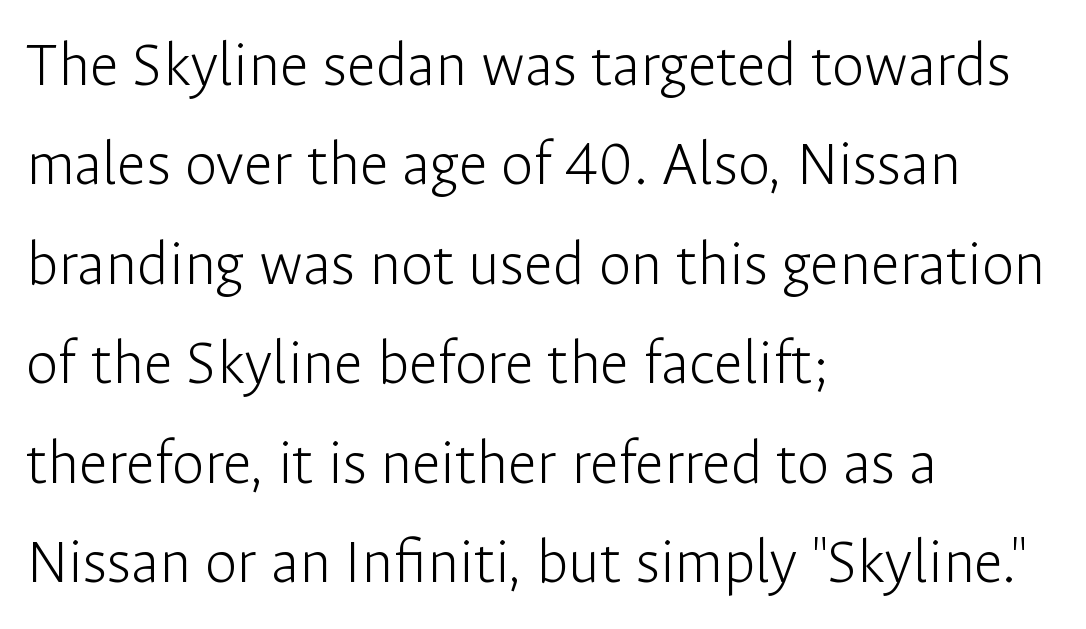
Anything drawn beneath the words? Only blank space. Does the leading feel generous? No, just average. Teacher's note: observe the even left margin — that is flush-left alignment. A sans-serif font was chosen for this passage. Unlike italic type, these characters show no tilt at all. These lines are rendered in a variable-pitch font.
